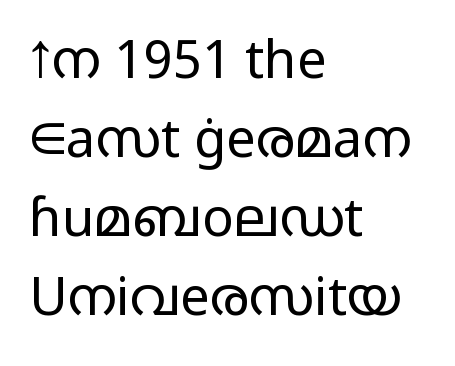
Q: Is the text bold? A: No.
Q: Is the text italic (slanted)? A: No, it is upright.
Q: Is the typeface a serif or a sans-serif typeface? A: Sans-serif.
Q: Is the text underlined? A: No.
Q: How is the paragraph aligned? A: Left-aligned.
Q: Is the spacing between letters normal or unusually wide? A: Normal.
Q: Is the spacing between lines tight, normal or loose? A: Normal.
Q: Width (condensed, normal, or wide)? A: Wide.
Q: Stroke contrast? A: Low.
Q: x-height? A: Medium.
Q: Monospaced? A: No.
